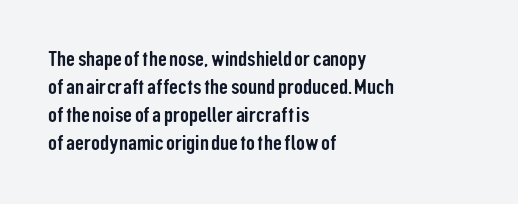
{"italic": "no", "underline": "no", "align": "left", "line_spacing": "normal", "line_spacing_ratio": 1.28, "letter_spacing": "normal", "letter_spacing_em": 0.0, "glyph_px": 22}
